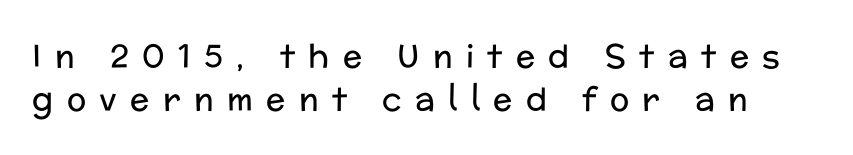
Q: Is the text bold? A: No.
Q: Is the text italic (slanted)? A: No, it is upright.
Q: Is the typeface a serif or a sans-serif typeface? A: Sans-serif.
Q: Is the text underlined? A: No.
Q: Is the spacing between letters normal or unusually wide? A: Unusually wide.
Q: Is the spacing between lines tight, normal or loose? A: Normal.
Q: Width (condensed, normal, or wide)? A: Normal.
Q: Stroke contrast? A: Low.
Q: x-height? A: Medium.
Q: Monospaced? A: No.
